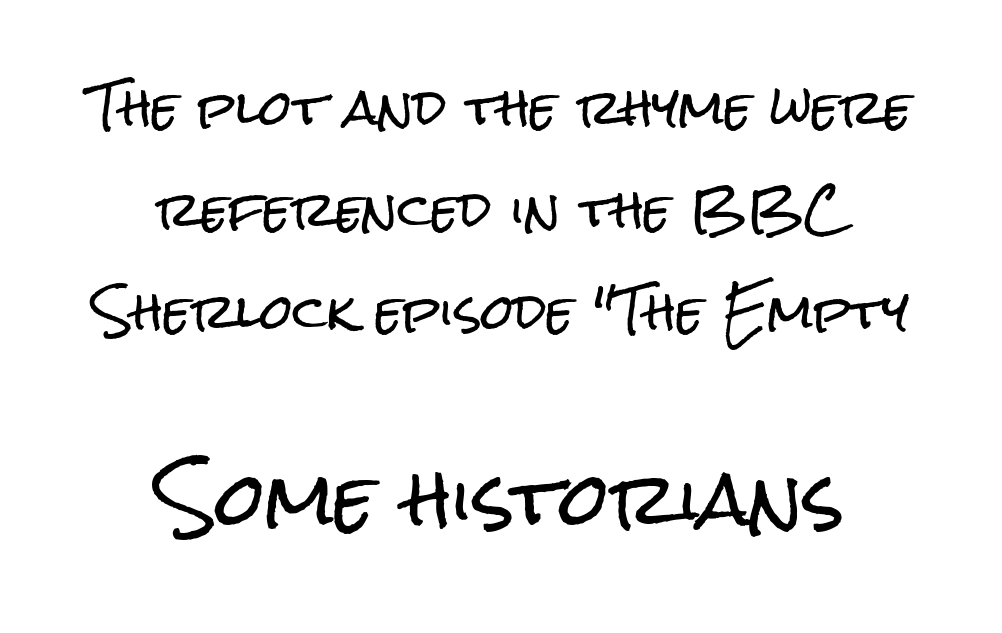
{"serif": "no", "italic": "no", "width": "condensed", "stroke_contrast": "low", "x_height": "medium", "monospaced": "no", "underline": "no", "align": "center", "line_spacing": "loose", "line_spacing_ratio": 2.17, "letter_spacing": "normal", "letter_spacing_em": 0.0, "larger_block": "second", "size_ratio": 1.51, "glyph_px": 71}
